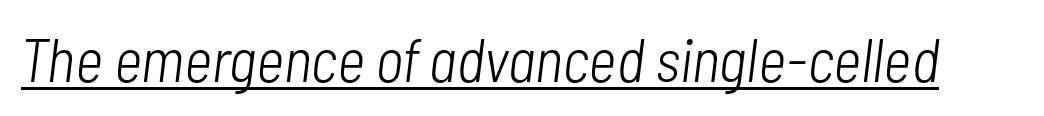
Q: Is the text bold? A: No.
Q: Is the text italic (slanted)? A: Yes, it leans right by about 7 degrees.
Q: Is the text underlined? A: Yes.
Q: Is the spacing between letters normal or unusually wide? A: Normal.
Q: Width (condensed, normal, or wide)? A: Condensed.
Q: Stroke contrast? A: Low.
Q: x-height? A: Medium.
Q: Monospaced? A: No.
